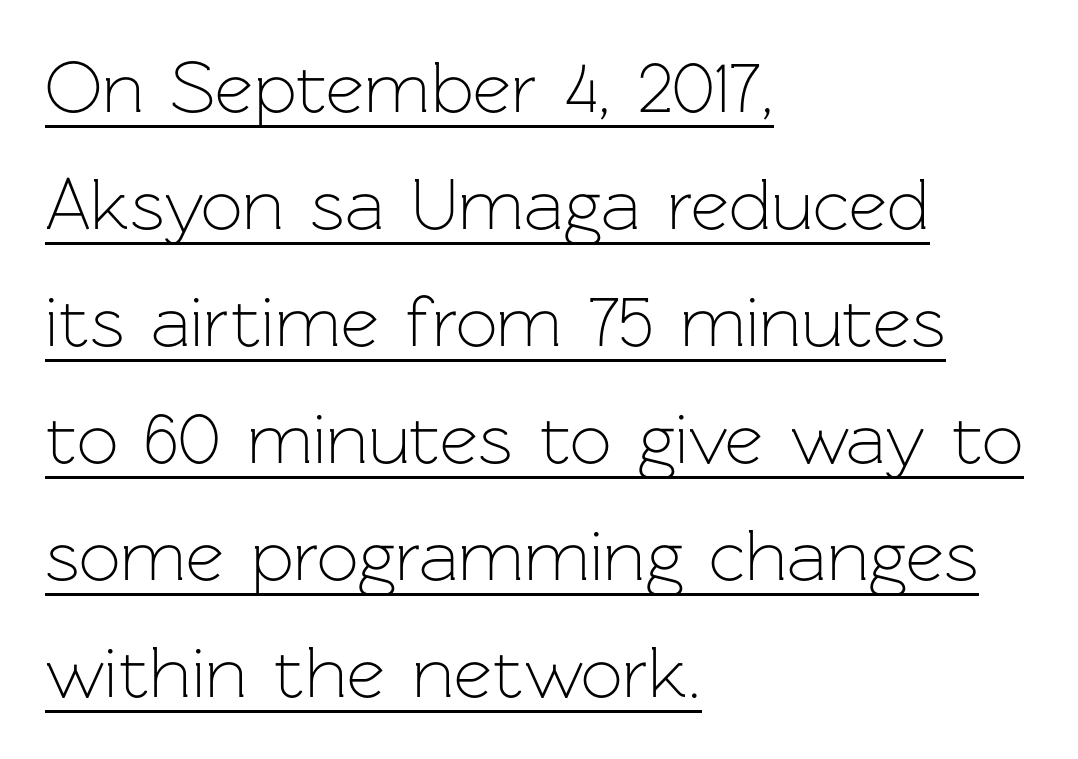
The image shows 74 px light sans-serif type, upright; set left-aligned, normal line spacing (1.58x), normal letter spacing, underlined; low stroke contrast and a medium x-height.
